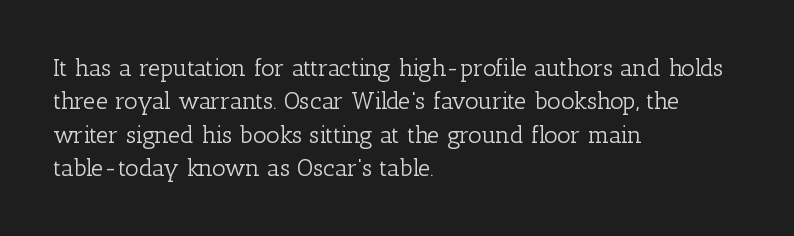
The letterforms sit at book weight or below. Posture: straight, roman, zero tilt. Tracking value appears to be zero — textbook default spacing. The passage shown stacks its lines at a standard gap. Is the block centered? No — it sits flush against the left margin. The foot of each line stays bare and open.
